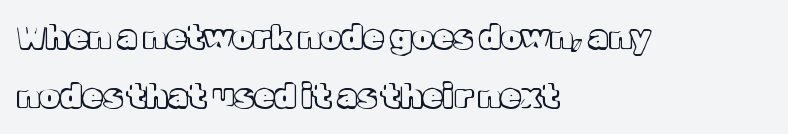
Q: Is the text italic (slanted)? A: No, it is upright.
Q: Is the text underlined? A: No.
Q: How is the paragraph aligned? A: Left-aligned.
Q: Is the spacing between letters normal or unusually wide? A: Normal.
Q: Width (condensed, normal, or wide)? A: Normal.
Q: x-height? A: Medium.
Q: Monospaced? A: No.
